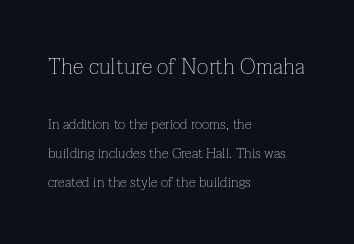
{"italic": "no", "bold": "no", "underline": "no", "align": "left", "line_spacing": "loose", "line_spacing_ratio": 2.09, "letter_spacing": "normal", "letter_spacing_em": 0.0, "larger_block": "first", "size_ratio": 1.57, "glyph_px": 22}
